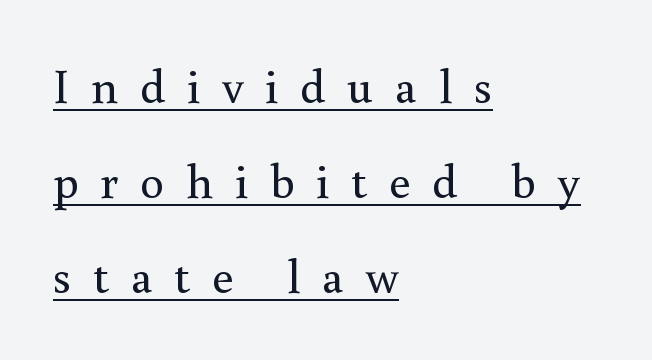
{"serif": "yes", "italic": "no", "bold": "no", "weight": "regular", "width": "normal", "x_height": "small", "monospaced": "no", "underline": "yes", "align": "left", "line_spacing": "loose", "line_spacing_ratio": 1.98, "letter_spacing": "wide", "letter_spacing_em": 0.45, "glyph_px": 48}
